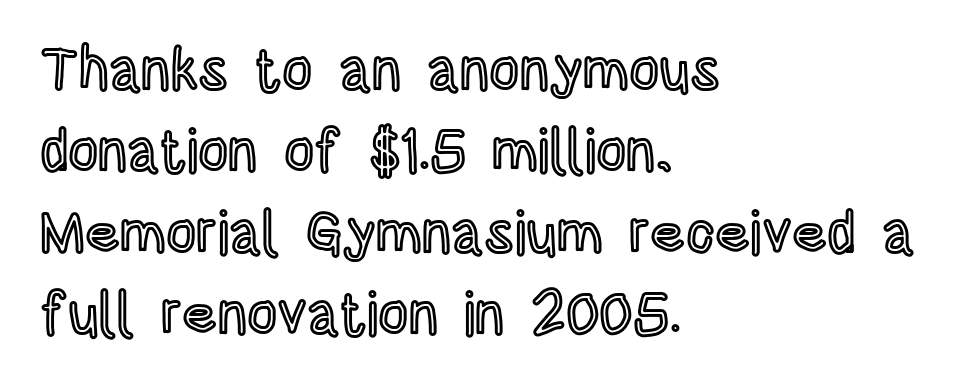
{"italic": "no", "width": "condensed", "x_height": "large", "monospaced": "no", "underline": "no", "align": "left", "line_spacing": "normal", "line_spacing_ratio": 1.38, "letter_spacing": "normal", "letter_spacing_em": 0.0, "glyph_px": 59}
